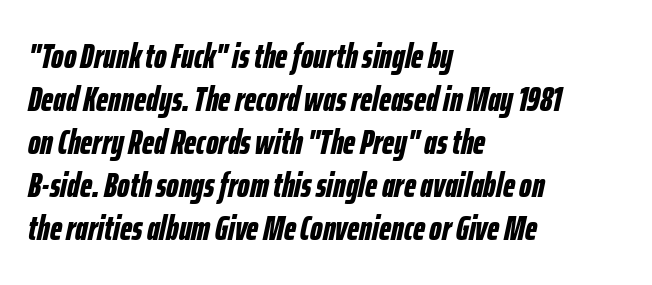
Compared with typical body copy, the letter spacing here is the same. The strokes are fattened all the way to bold. It's the slanting kind of type. Think of a printed novel: that variable character pitch is what you see here. The lines are quadded left.
